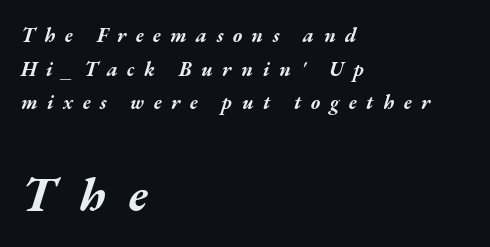
The image shows 49 px bold, wide type, italic (leaning right); set left-aligned, normal line spacing (1.68x), unusually wide letter spacing (+0.48 em), not underlined; the second (bottom) block is 2.45x larger; medium stroke contrast and a medium x-height.
